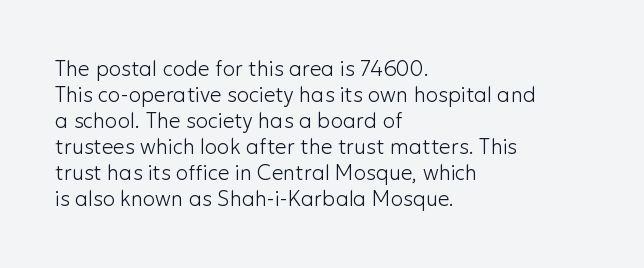
Q: Is the text bold? A: No.
Q: Is the text italic (slanted)? A: No, it is upright.
Q: Is the text underlined? A: No.
Q: How is the paragraph aligned? A: Left-aligned.
Q: Is the spacing between letters normal or unusually wide? A: Normal.
